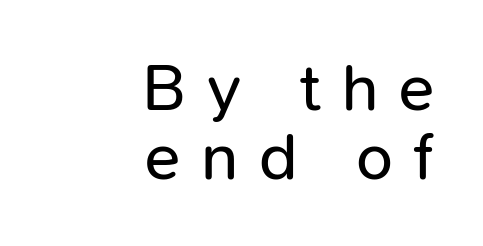
The image shows 66 px regular-weight sans-serif type, upright; set right-aligned, tight line spacing (1.05x), unusually wide letter spacing (+0.31 em), not underlined; low stroke contrast and a medium x-height.
